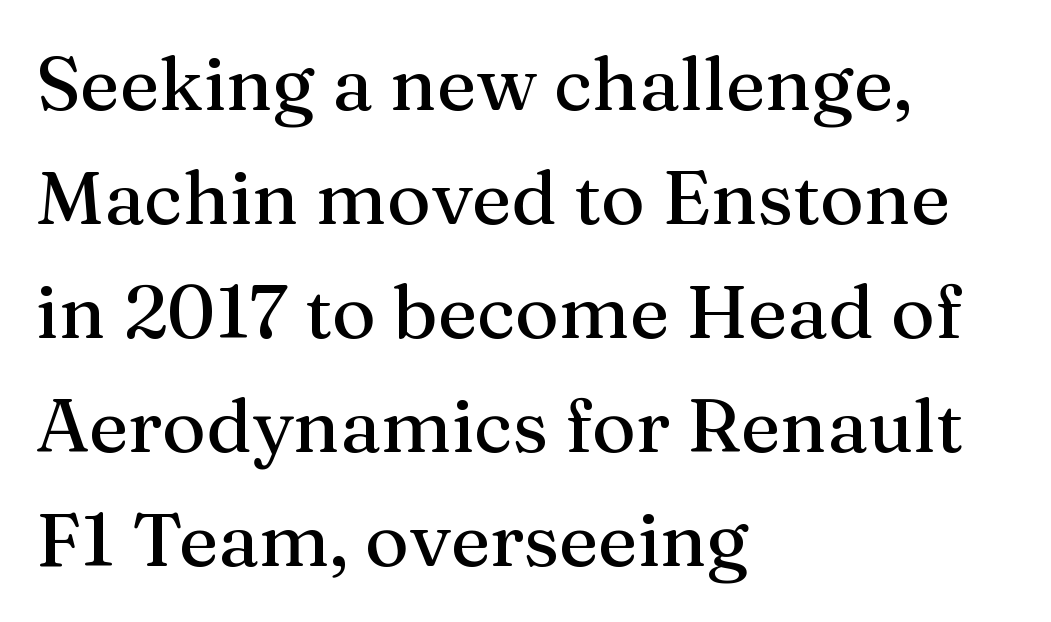
Q: Is the text italic (slanted)? A: No, it is upright.
Q: Is the typeface a serif or a sans-serif typeface? A: Serif.
Q: Is the text underlined? A: No.
Q: How is the paragraph aligned? A: Left-aligned.
Q: Is the spacing between letters normal or unusually wide? A: Normal.
Q: Is the spacing between lines tight, normal or loose? A: Normal.
Q: Width (condensed, normal, or wide)? A: Normal.
Q: Stroke contrast? A: Medium.
Q: x-height? A: Medium.
Q: Monospaced? A: No.
